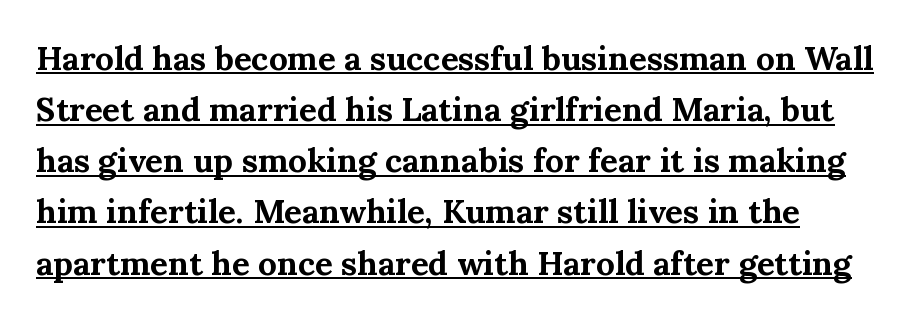
Every character sits straight up, as roman type does. No extra tracking has been applied to these lines. Notice how descenders clear the ascenders below comfortably — that's standard leading. Here the designer chose a conventional face with non-uniform glyph widths. Look at the stroke-to-counter ratio: heavy, a bold. These lines are composed in type with serifs.
